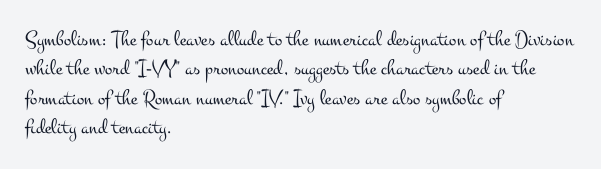
Bare-footed words on every line. The typesetting does not lean heavy: it is not bold. Tracking value appears to be zero — textbook default spacing. The vertical gap from one line to the next is medium.
